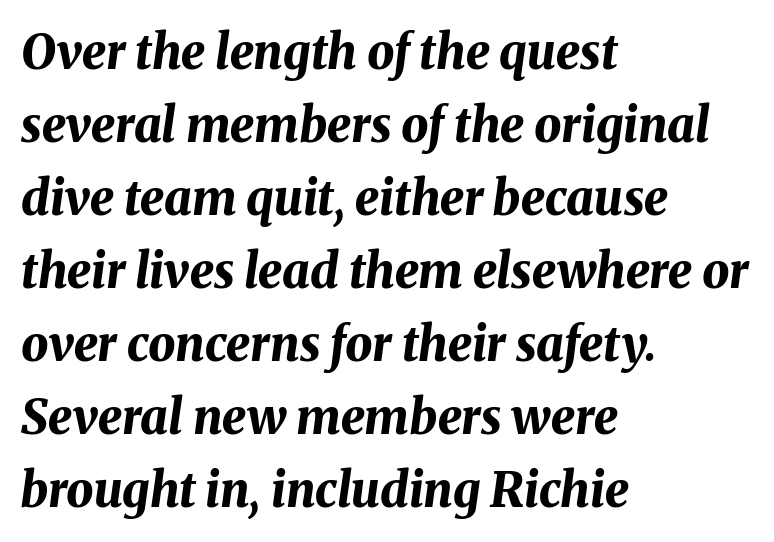
Q: Is the text bold? A: Yes.
Q: Is the text italic (slanted)? A: Yes, it leans right by about 8 degrees.
Q: Is the text underlined? A: No.
Q: How is the paragraph aligned? A: Left-aligned.
Q: Is the spacing between letters normal or unusually wide? A: Normal.
Q: Is the spacing between lines tight, normal or loose? A: Normal.
Q: Width (condensed, normal, or wide)? A: Normal.
Q: Stroke contrast? A: Medium.
Q: x-height? A: Medium.
Q: Monospaced? A: No.
